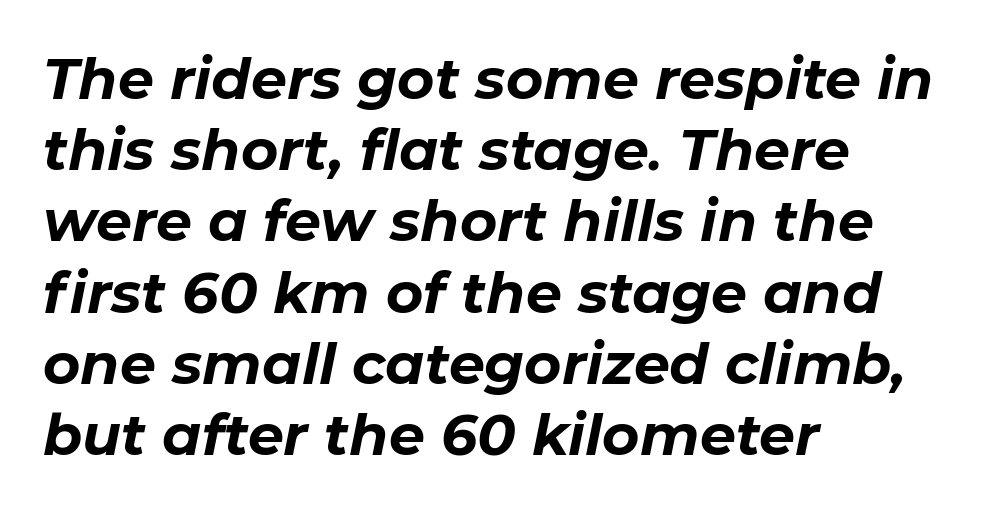
{"italic": "yes", "lean": "right", "slant_degrees": 11, "bold": "yes", "weight": "bold", "width": "normal", "stroke_contrast": "low", "x_height": "medium", "monospaced": "no", "underline": "no", "align": "left", "line_spacing": "normal", "line_spacing_ratio": 1.25, "letter_spacing": "normal", "letter_spacing_em": 0.0, "glyph_px": 57}
